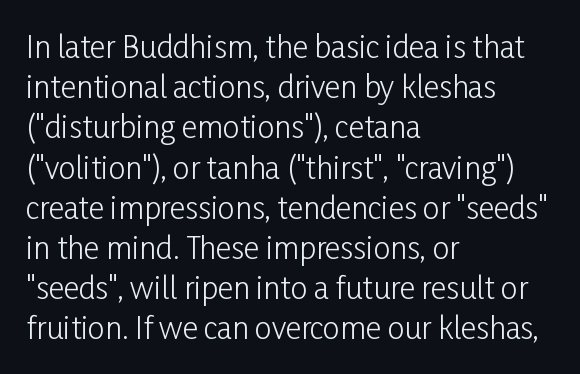
Note the varied advance widths — an 'i' is clearly narrower than an 'm'. The text block is weighted toward the left margin, trailing off unevenly rightward. Upright lettering throughout. The horizontal fit of the characters is conventional and even. The font family rendered here belongs to the sans-serif group. Leading: standard.
